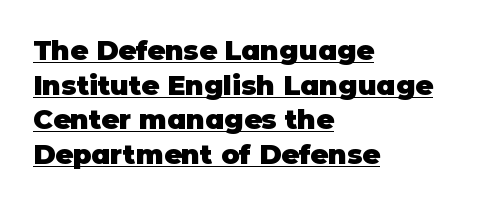
The compositor pushed each line to the left boundary. This block has exactly the height ordinary leading produces. Style check: upright. Each word holds together tightly as a unit, with standard inter-letter gaps.
